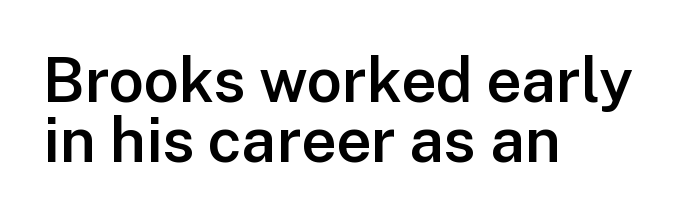
The image shows 62 px semibold sans-serif type, upright; set left-aligned, tight line spacing (0.97x), normal letter spacing, not underlined; low stroke contrast and a medium x-height.
